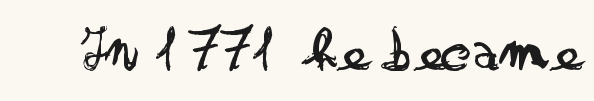
Q: Is the text bold? A: No.
Q: Is the text italic (slanted)? A: No, it is upright.
Q: Is the typeface a serif or a sans-serif typeface? A: Sans-serif.
Q: Is the text underlined? A: No.
Q: Is the spacing between letters normal or unusually wide? A: Normal.
Q: Width (condensed, normal, or wide)? A: Wide.
Q: Stroke contrast? A: Low.
Q: x-height? A: Small.
Q: Monospaced? A: No.
